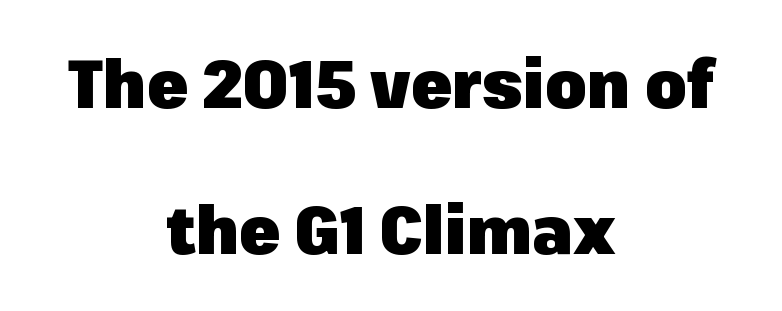
The image shows 67 px heavy sans-serif type, upright; set centered, loose line spacing (2.18x), normal letter spacing, not underlined; low stroke contrast and a medium x-height.
